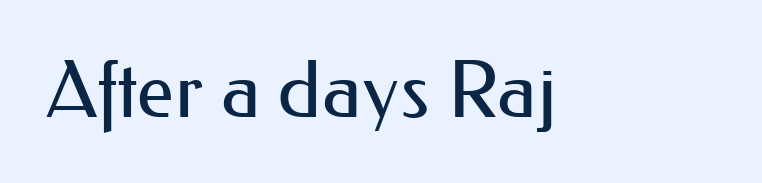
The image shows 78 px regular-weight sans-serif type, upright; set normal letter spacing, not underlined; medium stroke contrast and a small x-height.
